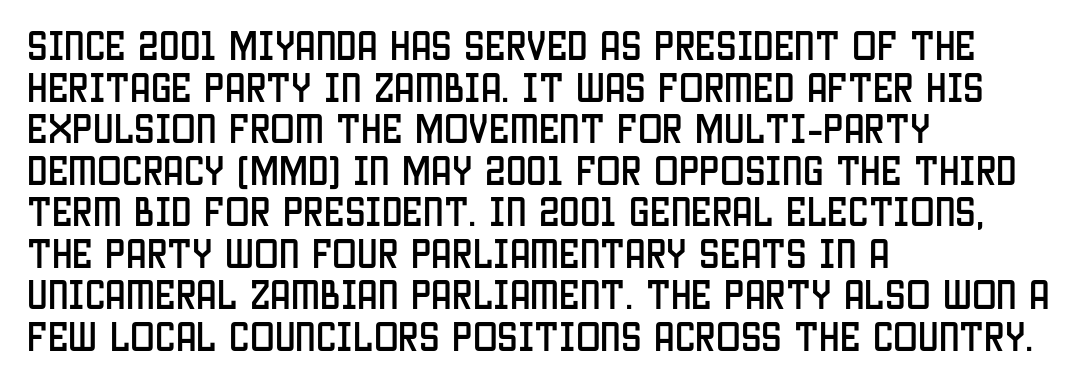
{"serif": "no", "italic": "no", "width": "condensed", "stroke_contrast": "low", "x_height": "large", "monospaced": "no", "underline": "no", "align": "left", "line_spacing": "normal", "line_spacing_ratio": 1.26, "letter_spacing": "normal", "letter_spacing_em": 0.0, "glyph_px": 33}
